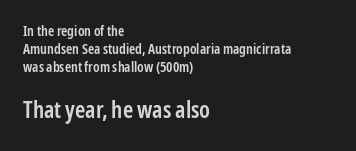
Q: Is the text bold? A: Semi-bold.
Q: Is the text italic (slanted)? A: No, it is upright.
Q: Is the text underlined? A: No.
Q: How is the paragraph aligned? A: Left-aligned.
Q: Is the spacing between letters normal or unusually wide? A: Normal.
Q: Is the spacing between lines tight, normal or loose? A: Normal.
Q: Which block of text is set in a larger size, the first (top) or the second (bottom)? A: The second (bottom) one.
